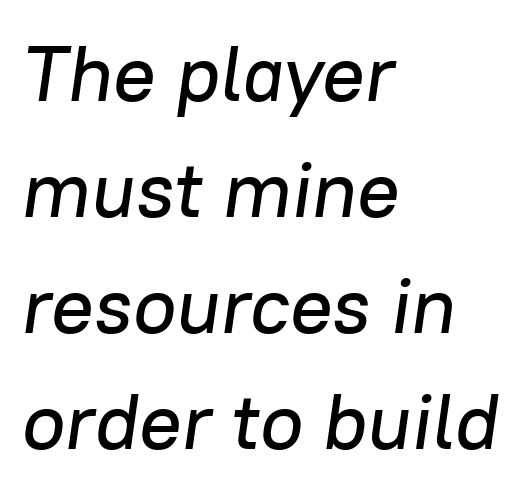
{"italic": "yes", "lean": "right", "slant_degrees": 8, "width": "normal", "stroke_contrast": "low", "x_height": "medium", "monospaced": "no", "underline": "no", "align": "left", "line_spacing": "normal", "line_spacing_ratio": 1.47, "letter_spacing": "normal", "letter_spacing_em": 0.0, "glyph_px": 79}
